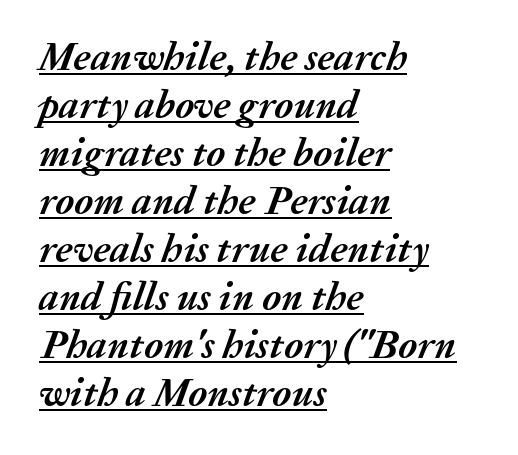
A continuous stroke trails under the words, as in a hyperlink. The rendering anchors every line to the left-hand side. This is heavy type, rendered in bold. A typesetter would mark this as italic. The letters advance in unequal steps, a hallmark of proportional type. These lines keep a tight, regular rhythm from letter to letter.
